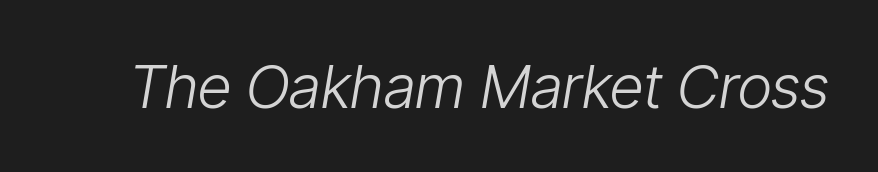
The image shows 60 px light, condensed type, italic (leaning right); set normal letter spacing, not underlined; low stroke contrast and a medium x-height.
